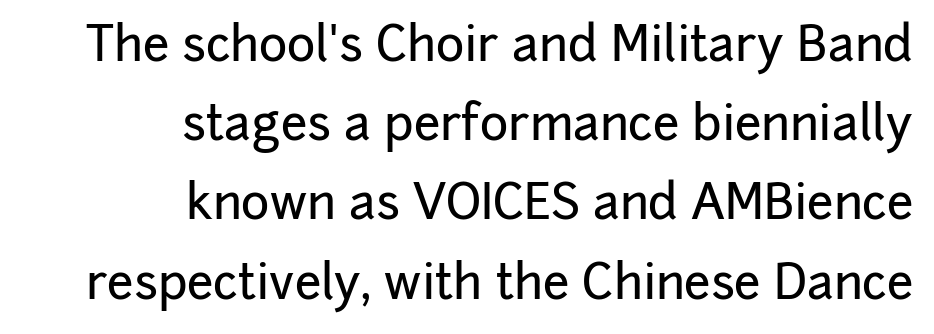
The image shows 48 px sans-serif type, upright; set right-aligned, normal line spacing (1.65x), normal letter spacing, not underlined; low stroke contrast and a medium x-height.
